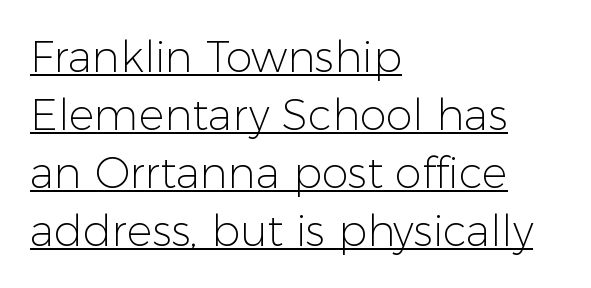
{"serif": "no", "italic": "no", "bold": "no", "weight": "light", "width": "normal", "stroke_contrast": "low", "x_height": "medium", "monospaced": "no", "underline": "yes", "align": "left", "line_spacing": "normal", "line_spacing_ratio": 1.35, "letter_spacing": "normal", "letter_spacing_em": 0.0, "glyph_px": 43}
